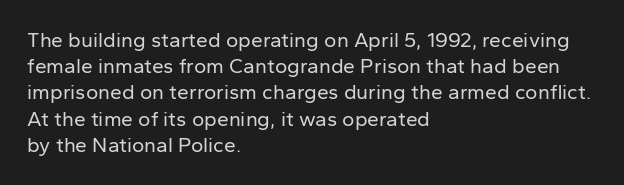
{"italic": "no", "bold": "no", "underline": "no", "align": "left", "line_spacing": "normal", "line_spacing_ratio": 1.25, "letter_spacing": "normal", "letter_spacing_em": 0.0, "glyph_px": 21}
